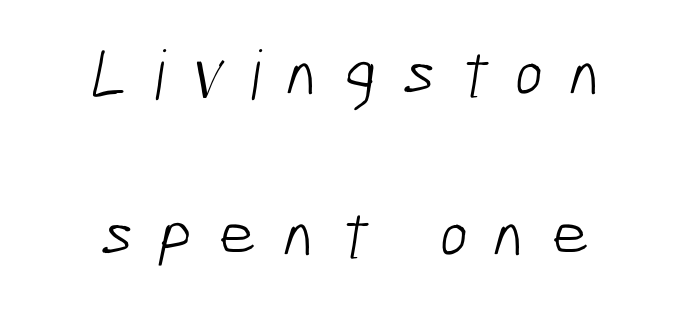
The image shows 68 px light, condensed sans-serif type; set centered, loose line spacing (2.37x), unusually wide letter spacing (+0.38 em), not underlined; low stroke contrast and a medium x-height.
